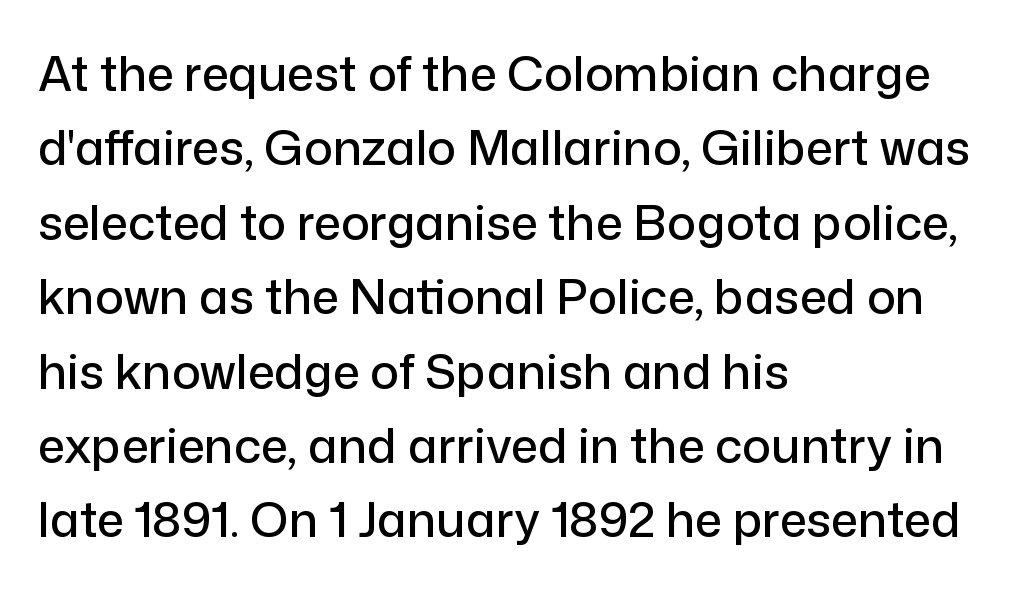
{"serif": "no", "italic": "no", "width": "normal", "stroke_contrast": "low", "x_height": "medium", "monospaced": "no", "underline": "no", "align": "left", "line_spacing": "normal", "line_spacing_ratio": 1.55, "letter_spacing": "normal", "letter_spacing_em": 0.0, "glyph_px": 48}
